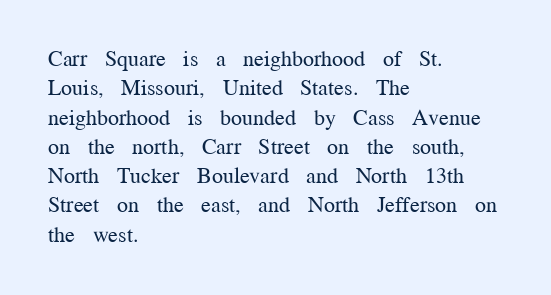
The image shows 22 px text type, upright; set left-aligned, normal line spacing (1.33x), normal letter spacing, not underlined.
